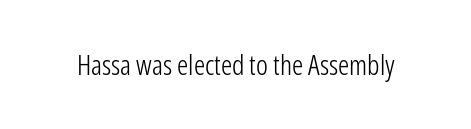
Q: Is the text bold? A: No.
Q: Is the text italic (slanted)? A: No, it is upright.
Q: Is the typeface a serif or a sans-serif typeface? A: Sans-serif.
Q: Is the text underlined? A: No.
Q: Is the spacing between letters normal or unusually wide? A: Normal.
Q: Width (condensed, normal, or wide)? A: Condensed.
Q: Stroke contrast? A: Low.
Q: x-height? A: Medium.
Q: Monospaced? A: No.
